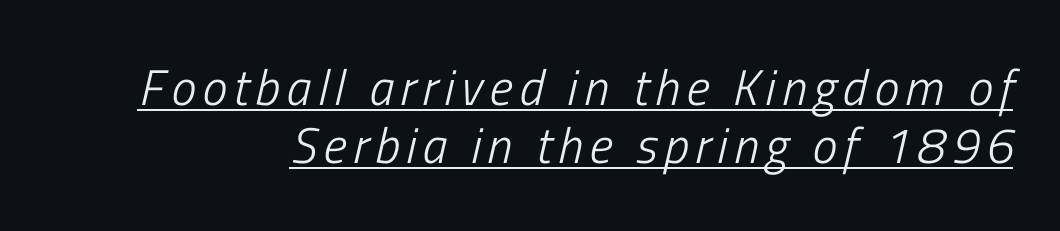
The image shows 50 px light, condensed type, italic (leaning right); set line spacing 1.16x, underlined; low stroke contrast and a medium x-height.
